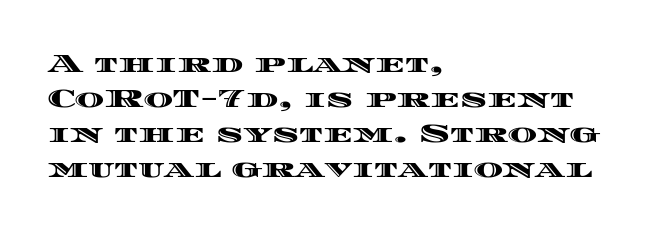
Q: Is the text italic (slanted)? A: No, it is upright.
Q: Is the text underlined? A: No.
Q: How is the paragraph aligned? A: Left-aligned.
Q: Is the spacing between letters normal or unusually wide? A: Normal.
Q: Is the spacing between lines tight, normal or loose? A: Normal.
